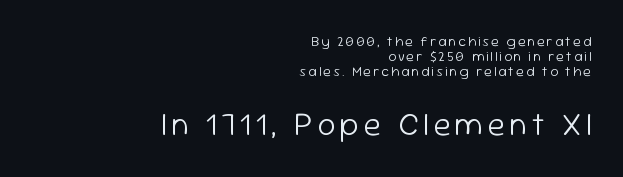
Q: Is the text bold? A: No.
Q: Is the text italic (slanted)? A: No, it is upright.
Q: Is the typeface a serif or a sans-serif typeface? A: Sans-serif.
Q: Is the text underlined? A: No.
Q: How is the paragraph aligned? A: Right-aligned.
Q: Is the spacing between lines tight, normal or loose? A: Tight.
Q: Which block of text is set in a larger size, the first (top) or the second (bottom)? A: The second (bottom) one.
Q: Width (condensed, normal, or wide)? A: Normal.
Q: Stroke contrast? A: Low.
Q: x-height? A: Medium.
Q: Monospaced? A: No.
